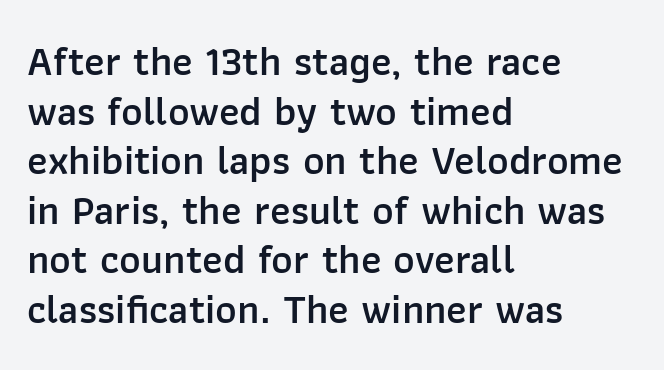
The image shows 41 px semibold sans-serif type, upright; set left-aligned, line spacing 1.21x, normal letter spacing, not underlined; low stroke contrast and a medium x-height.
